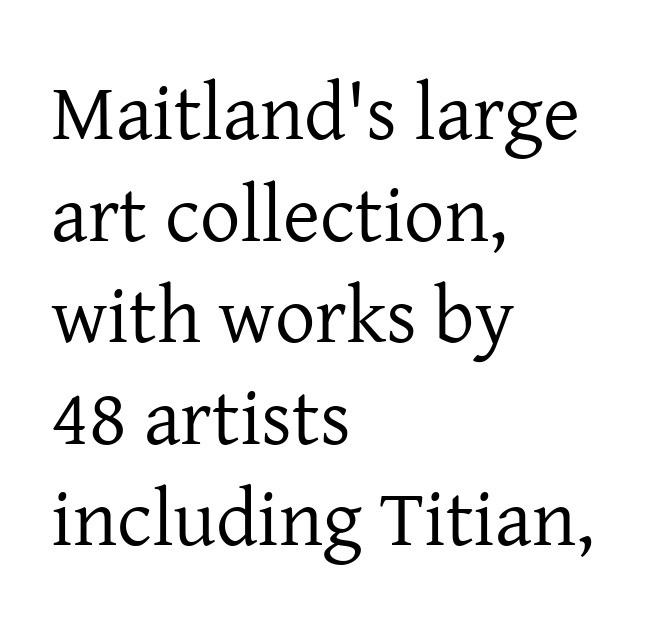
Do the characters align in a grid? No, the font is proportional. Observe the serifs anchoring each vertical stroke in this sample. This sample is left-justified, so line endings fall wherever the words run out. The weight would be labelled regular, book, light, or lighter still. Descenders hang freely into open space. No extra tracking has been applied to these lines.
